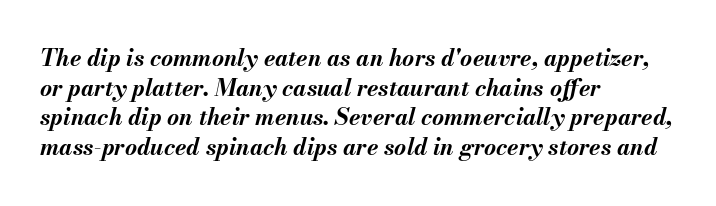
The image shows 23 px bold type, italic (leaning right); set left-aligned, normal line spacing (1.29x), normal letter spacing, not underlined.
